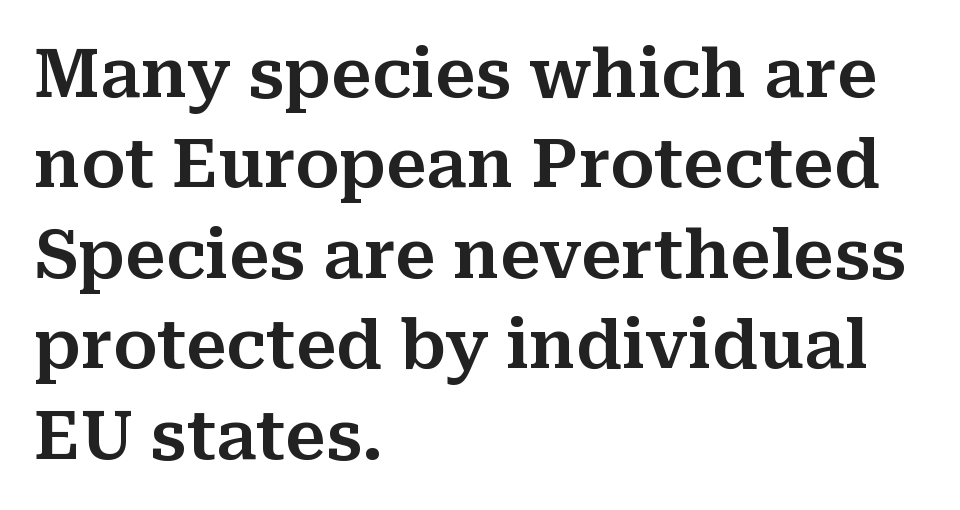
The rendering uses natural spacing where letterforms have individual widths. Posture: upright roman. The passage shown is typeset with a serif family. Tracking value appears to be zero — textbook default spacing.
